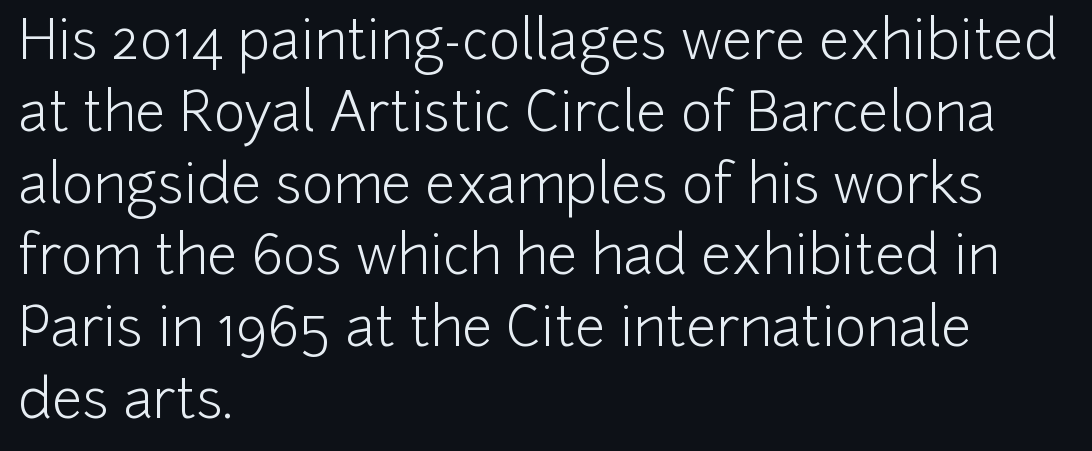
Inter-character spacing is left at the font's built-in metrics. Note the varied advance widths — an 'i' is clearly narrower than an 'm'. The gap between lines stays unmarked. In CSS terms this would be text-align: left.
